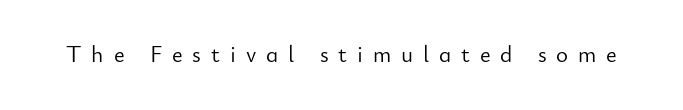
Q: Is the text bold? A: No.
Q: Is the text italic (slanted)? A: No, it is upright.
Q: Is the text underlined? A: No.
Q: Is the spacing between letters normal or unusually wide? A: Unusually wide.
